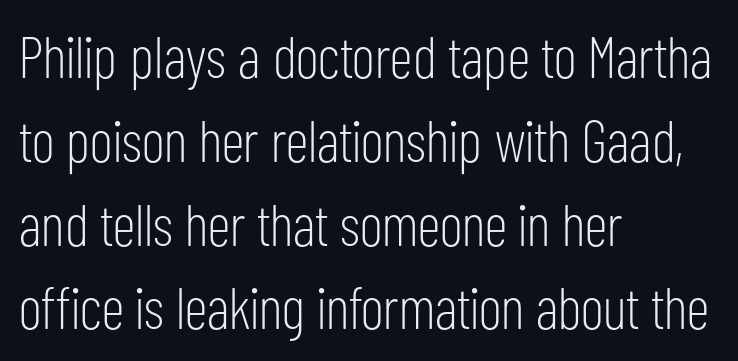
The image shows 59 px light, condensed sans-serif type, upright; set left-aligned, normal line spacing (1.42x), normal letter spacing, not underlined; low stroke contrast and a medium x-height.
